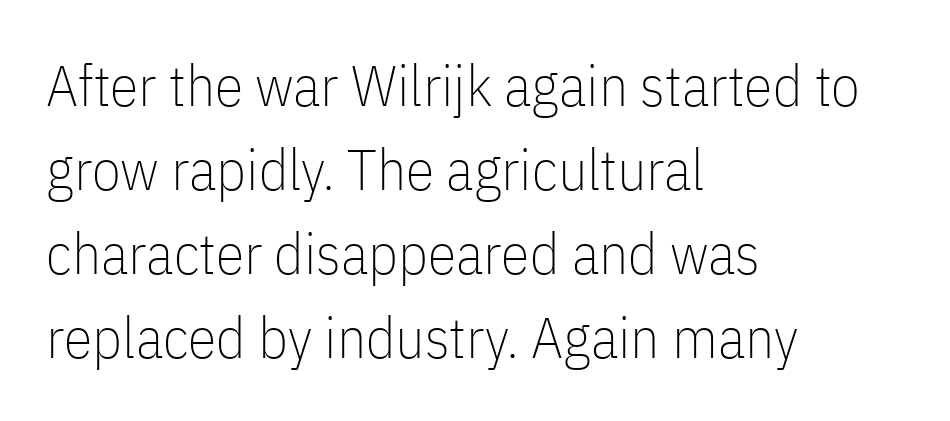
A typesetter would call this proportional, since set widths differ per character. No chunkiness to these letters — they're not bold. This is the regular roman posture of the typeface. Regarding leading, the lines here are spaced in the standard way.
